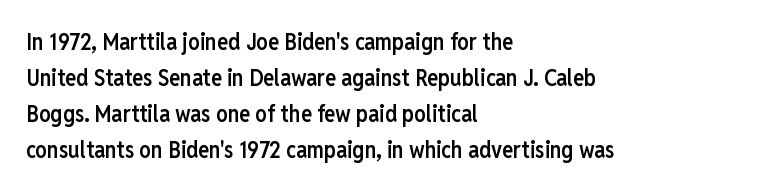
All the whitespace from short lines collects on the right. The space between consecutive lines is moderate. The type is set solid horizontally, with unmodified tracking. Does the lettering tilt? It doesn't — this is upright. Is the type bold? Partly — it's a semibold, heavier than regular but not fully bold.
